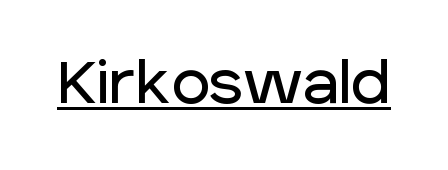
Q: Is the text italic (slanted)? A: No, it is upright.
Q: Is the typeface a serif or a sans-serif typeface? A: Sans-serif.
Q: Is the text underlined? A: Yes.
Q: Is the spacing between letters normal or unusually wide? A: Normal.
Q: Width (condensed, normal, or wide)? A: Normal.
Q: Stroke contrast? A: Low.
Q: x-height? A: Large.
Q: Monospaced? A: No.
